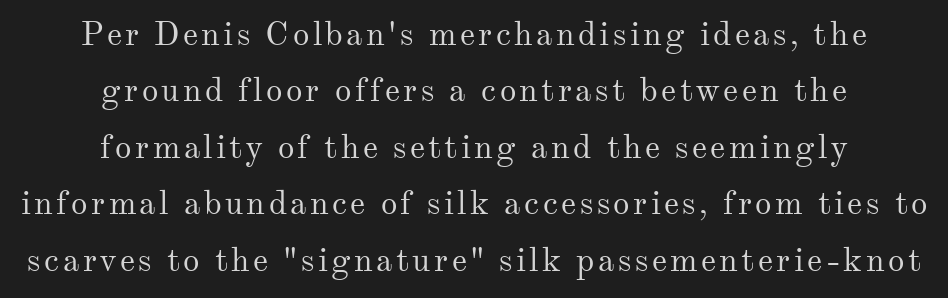
{"serif": "yes", "italic": "no", "bold": "no", "weight": "regular", "width": "normal", "stroke_contrast": "medium", "x_height": "small", "monospaced": "no", "underline": "no", "align": "center", "line_spacing_ratio": 1.71, "glyph_px": 33}
